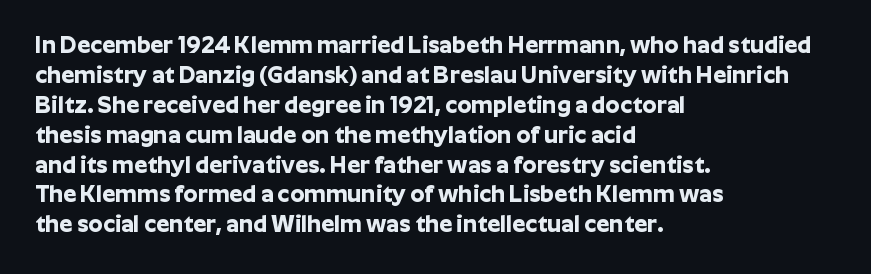
Q: Is the text bold? A: Yes.
Q: Is the text italic (slanted)? A: No, it is upright.
Q: Is the text underlined? A: No.
Q: How is the paragraph aligned? A: Left-aligned.
Q: Is the spacing between letters normal or unusually wide? A: Normal.
Q: Is the spacing between lines tight, normal or loose? A: Normal.
